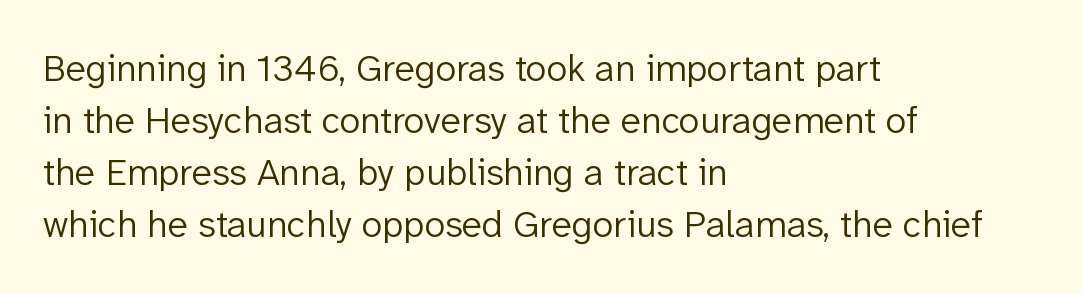
{"serif": "no", "italic": "no", "bold": "no", "weight": "light", "width": "normal", "stroke_contrast": "low", "x_height": "medium", "monospaced": "no", "underline": "no", "align": "left", "line_spacing": "normal", "line_spacing_ratio": 1.37, "letter_spacing": "normal", "letter_spacing_em": 0.0, "glyph_px": 38}
